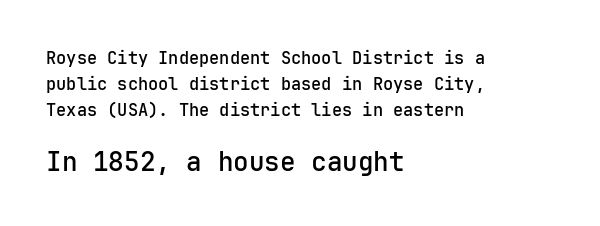
If you measured baseline to baseline, you'd find a middling distance. The strip under each line holds only bare page. The font is running at a semibold setting, under full bold. Default kerning and tracking; the words read as compact shapes. Whoever set this made the second block the dominant, larger element. Italic? Not at all — the glyphs are vertical.
